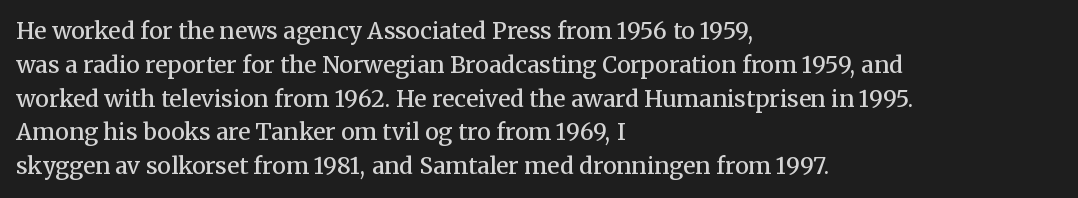
The image shows 23 px text type, upright; set left-aligned, normal line spacing (1.47x), normal letter spacing, not underlined.
